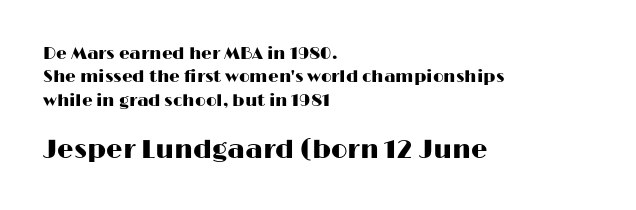
Clear beneath every line of the passage. Size contrast runs from small at the top to large at the bottom. The ragged edge is on the right, which tells us the setting is flush left. Rendered with straight, roman letterforms. Regarding leading, the lines here are spaced in the standard way. Here the glyphs are tracked normally, forming tight word shapes.
